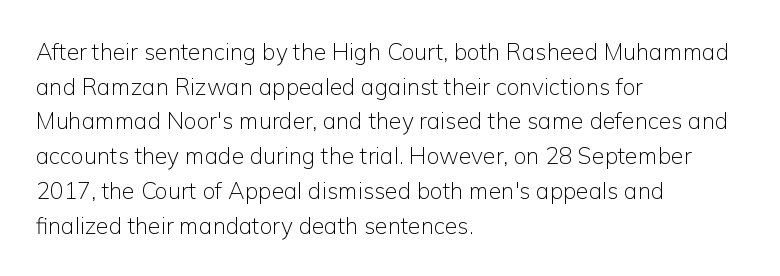
Vertical strokes here are truly vertical. Is the block centered? No — it sits flush against the left margin. Standard letterfit; no display-style spreading of the glyphs. This is not heavy type; no bold has been used.
